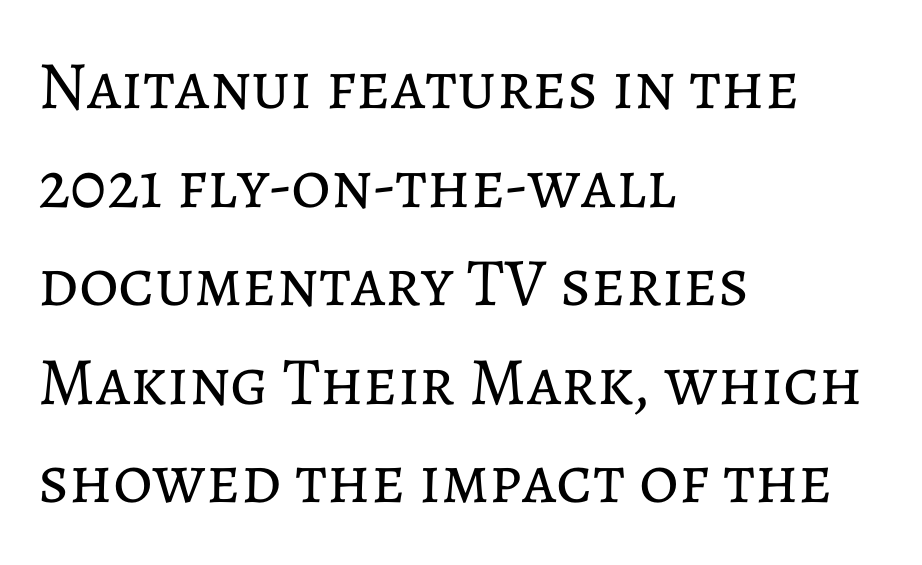
Layout note: lines flush left. A clean baseline with only descenders dipping below it. Vertically, the passage feels balanced, rows spaced as you'd expect. Summary of weight: not heavy and not bold. These lines are rendered in a variable-pitch font. Vertical strokes here are truly vertical.
